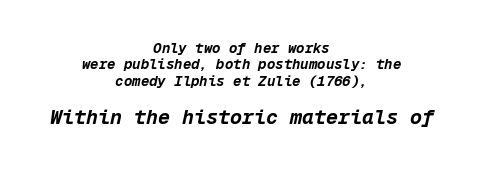
The area under the type is left untouched. Which of the two is more prominent by size? The second, at the bottom. Style check: oblique. The whitespace from short lines is split evenly between both sides. Look at the tracking — it's just the regular setting, nothing added. Stroke thickness is high; the sample reads as a true bold.
